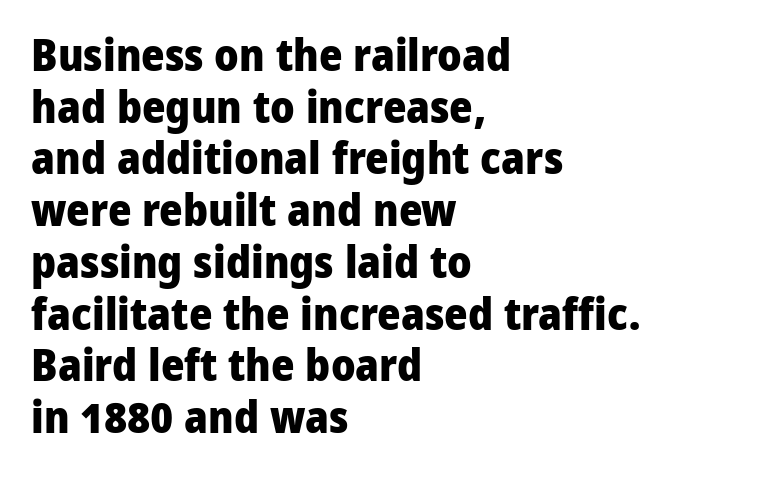
{"serif": "no", "italic": "no", "bold": "yes", "weight": "heavy", "width": "normal", "stroke_contrast": "low", "x_height": "medium", "monospaced": "no", "underline": "no", "align": "left", "line_spacing": "tight", "line_spacing_ratio": 1.15, "letter_spacing": "normal", "letter_spacing_em": 0.0, "glyph_px": 45}
